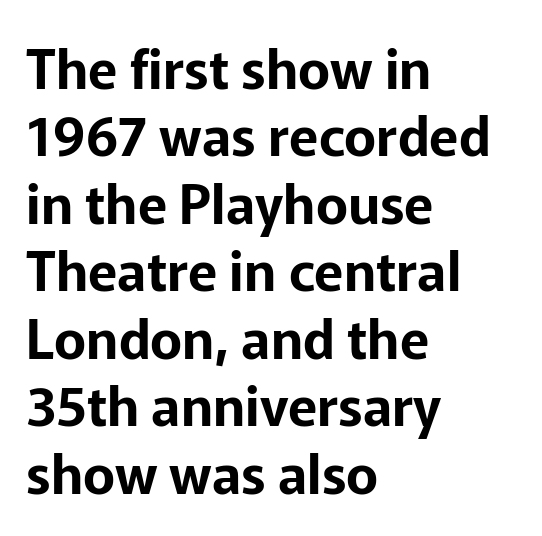
Q: Is the text italic (slanted)? A: No, it is upright.
Q: Is the typeface a serif or a sans-serif typeface? A: Sans-serif.
Q: Is the text underlined? A: No.
Q: How is the paragraph aligned? A: Left-aligned.
Q: Is the spacing between letters normal or unusually wide? A: Normal.
Q: Is the spacing between lines tight, normal or loose? A: Normal.
Q: Width (condensed, normal, or wide)? A: Normal.
Q: Stroke contrast? A: Low.
Q: x-height? A: Medium.
Q: Monospaced? A: No.
